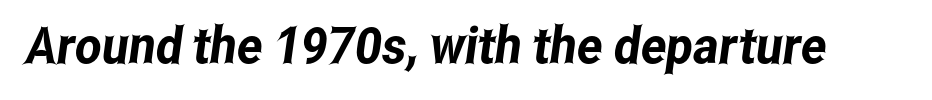
Q: Is the typeface a serif or a sans-serif typeface? A: Sans-serif.
Q: Is the text underlined? A: No.
Q: Is the spacing between letters normal or unusually wide? A: Normal.
Q: Width (condensed, normal, or wide)? A: Condensed.
Q: Stroke contrast? A: Low.
Q: x-height? A: Medium.
Q: Monospaced? A: No.
